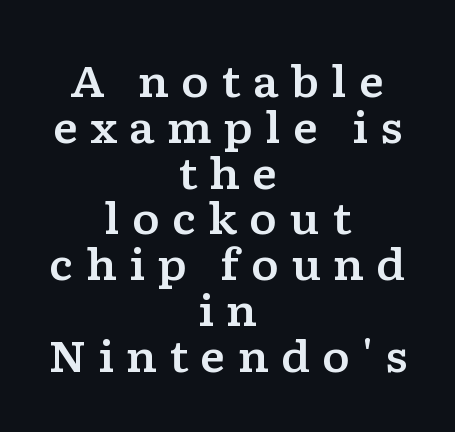
The gaps between neighbouring characters are conspicuously large. Only glyphs here, with clear space below each row. Leftover space on each line is divided equally before and after the words. You can tell from the footed stems that serif type was used. The type sits square on the baseline with zero lean. Cramped leading.
